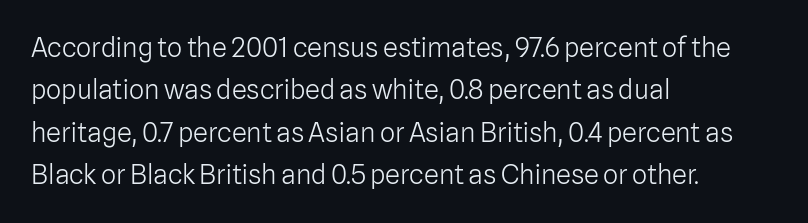
Characters follow at the spacing the type designer built in. Where is the straight margin? On the left. Weight: regular or lighter. Check the space under the baseline: it is left empty. Each new line begins a customary step beneath the previous one.
